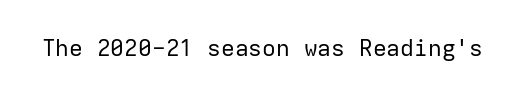
Q: Is the text bold? A: No.
Q: Is the text italic (slanted)? A: No, it is upright.
Q: Is the text underlined? A: No.
Q: Is the spacing between letters normal or unusually wide? A: Normal.
